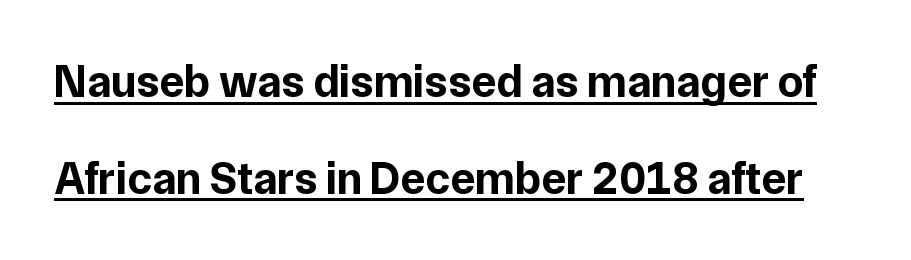
These lines are rendered in a variable-pitch font. Glance below the letters and you will spot a drawn line. Successive baselines arrive slowly, with a big drop between each. Every letter is thick-stroked: bold, no question. I'd call this a sans setting — the letters go barefoot.
